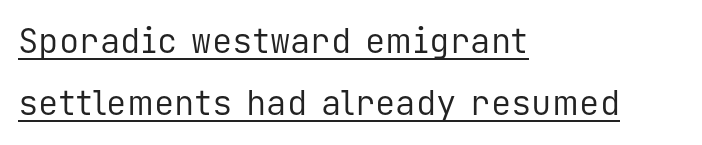
Q: Is the text bold? A: No.
Q: Is the text italic (slanted)? A: No, it is upright.
Q: Is the typeface a serif or a sans-serif typeface? A: Sans-serif.
Q: Is the text underlined? A: Yes.
Q: How is the paragraph aligned? A: Left-aligned.
Q: Is the spacing between letters normal or unusually wide? A: Normal.
Q: Width (condensed, normal, or wide)? A: Normal.
Q: Stroke contrast? A: Low.
Q: x-height? A: Medium.
Q: Monospaced? A: Yes.
